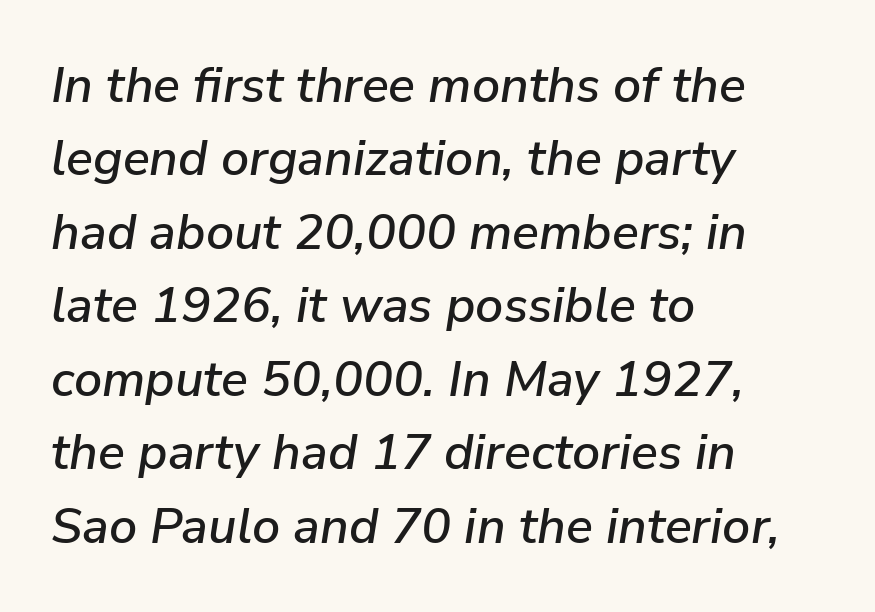
Q: Is the text italic (slanted)? A: Yes, it leans right by about 9 degrees.
Q: Is the text underlined? A: No.
Q: How is the paragraph aligned? A: Left-aligned.
Q: Is the spacing between letters normal or unusually wide? A: Normal.
Q: Is the spacing between lines tight, normal or loose? A: Normal.
Q: Width (condensed, normal, or wide)? A: Normal.
Q: Stroke contrast? A: Low.
Q: x-height? A: Medium.
Q: Monospaced? A: No.
